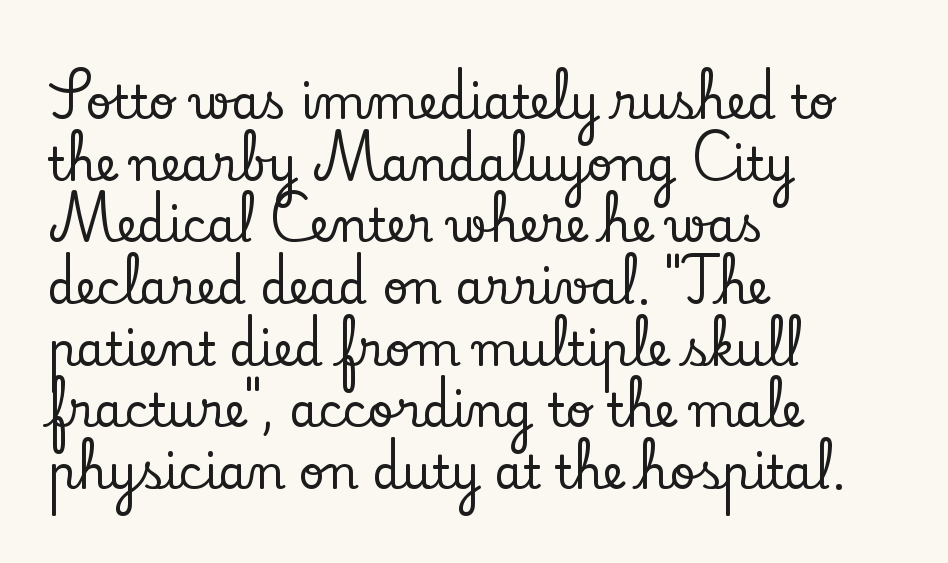
{"serif": "yes", "italic": "no", "width": "normal", "stroke_contrast": "low", "x_height": "small", "monospaced": "no", "underline": "no", "align": "left", "line_spacing": "normal", "line_spacing_ratio": 1.34, "letter_spacing": "normal", "letter_spacing_em": 0.0, "glyph_px": 46}
